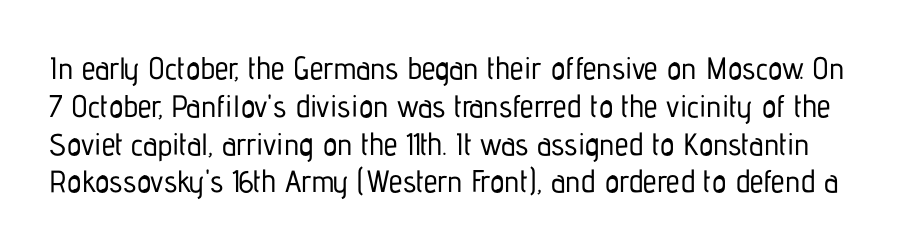
Q: Is the text italic (slanted)? A: No, it is upright.
Q: Is the typeface a serif or a sans-serif typeface? A: Sans-serif.
Q: Is the text underlined? A: No.
Q: Is the spacing between letters normal or unusually wide? A: Normal.
Q: Width (condensed, normal, or wide)? A: Condensed.
Q: Stroke contrast? A: Low.
Q: x-height? A: Medium.
Q: Monospaced? A: No.
